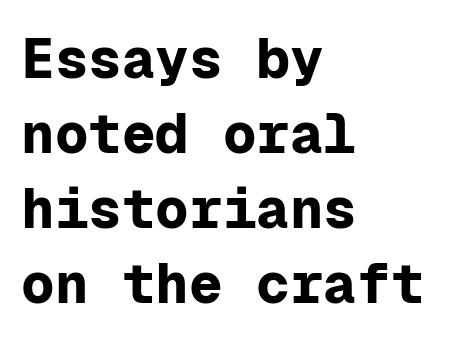
The passage shown is emphatically bold. The baseline area is clear. Short and long lines alike share a common starting point at left. The typography opts for an upright posture over an oblique one.
